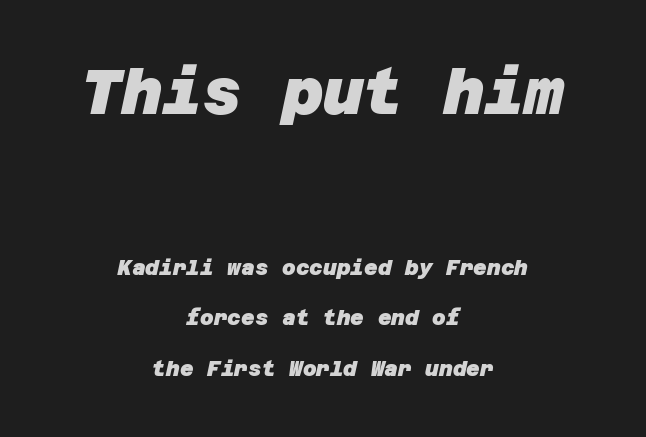
{"serif": "no", "bold": "yes", "weight": "heavy", "width": "normal", "stroke_contrast": "low", "x_height": "large", "underline": "no", "align": "center", "line_spacing": "loose", "line_spacing_ratio": 2.42, "letter_spacing": "normal", "letter_spacing_em": 0.0, "larger_block": "first", "size_ratio": 2.95, "glyph_px": 62}
